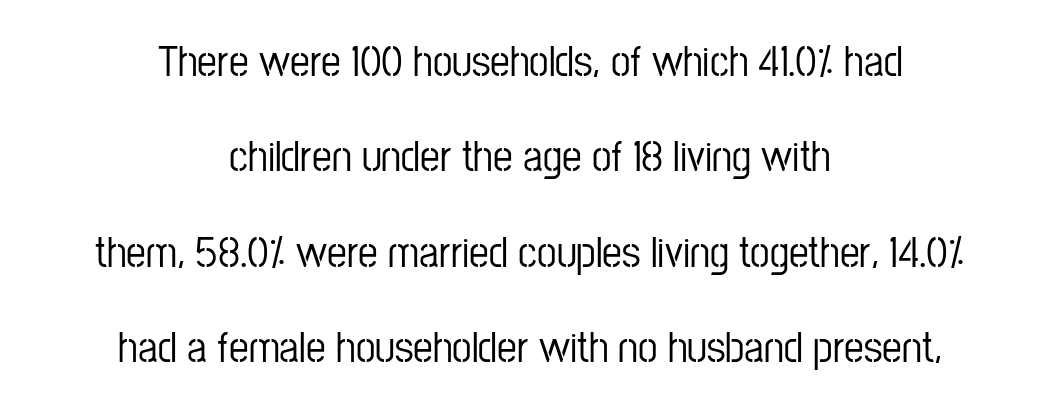
To sum up the face: it is a sans, with no serifs. The glyphs are unaccompanied by any horizontal stroke below them. Do the characters align in a grid? No, the font is proportional. Successive baselines arrive slowly, with a big drop between each.
